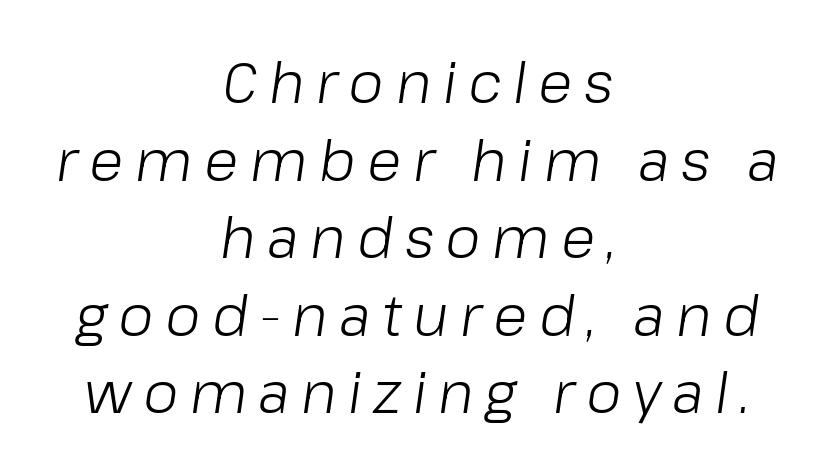
{"italic": "yes", "lean": "right", "slant_degrees": 8, "bold": "no", "weight": "light", "width": "normal", "stroke_contrast": "low", "x_height": "medium", "monospaced": "no", "underline": "no", "align": "center", "line_spacing": "normal", "line_spacing_ratio": 1.36, "letter_spacing": "wide", "letter_spacing_em": 0.2, "glyph_px": 57}
